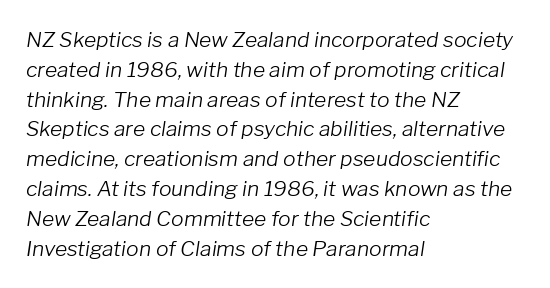
The image shows 21 px text type, italic (leaning right); set left-aligned, normal line spacing (1.42x), normal letter spacing, not underlined.
